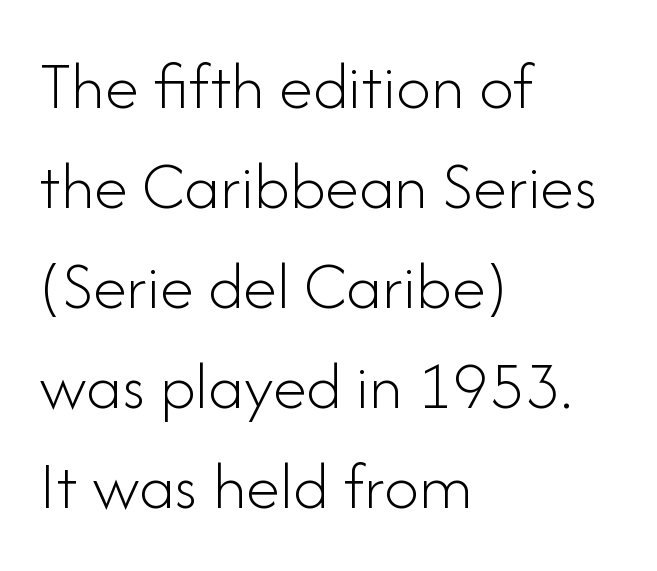
Q: Is the text bold? A: No.
Q: Is the text italic (slanted)? A: No, it is upright.
Q: Is the typeface a serif or a sans-serif typeface? A: Sans-serif.
Q: Is the text underlined? A: No.
Q: How is the paragraph aligned? A: Left-aligned.
Q: Is the spacing between letters normal or unusually wide? A: Normal.
Q: Is the spacing between lines tight, normal or loose? A: Normal.
Q: Width (condensed, normal, or wide)? A: Normal.
Q: Stroke contrast? A: Low.
Q: x-height? A: Small.
Q: Monospaced? A: No.
